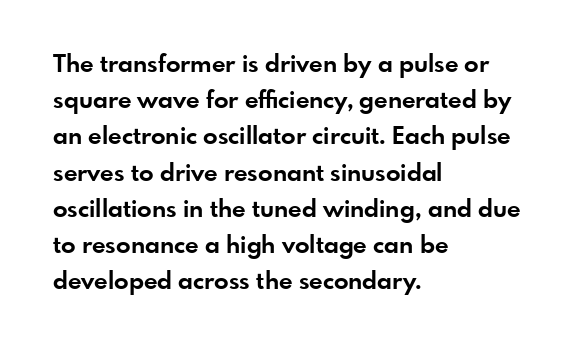
The image shows 24 px bold type, upright; set left-aligned, normal line spacing (1.51x), normal letter spacing, not underlined.
